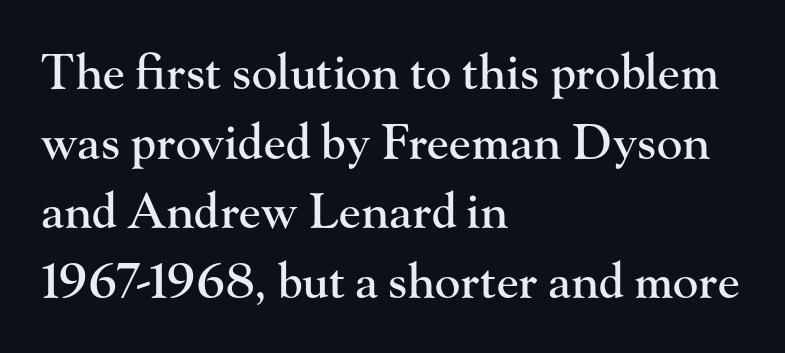
{"serif": "yes", "italic": "no", "width": "normal", "stroke_contrast": "high", "x_height": "small", "monospaced": "no", "underline": "no", "align": "left", "line_spacing": "normal", "line_spacing_ratio": 1.45, "letter_spacing": "normal", "letter_spacing_em": 0.0, "glyph_px": 48}
